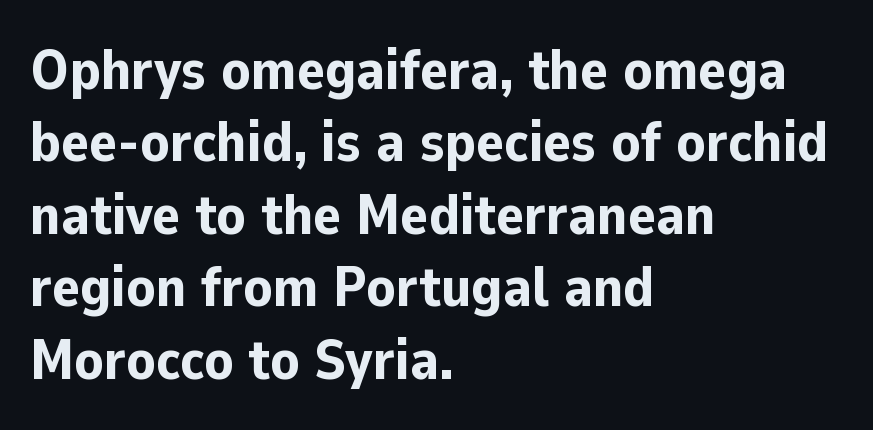
The image shows 58 px bold sans-serif type, upright; set left-aligned, normal line spacing (1.25x), normal letter spacing, not underlined; low stroke contrast and a medium x-height.
